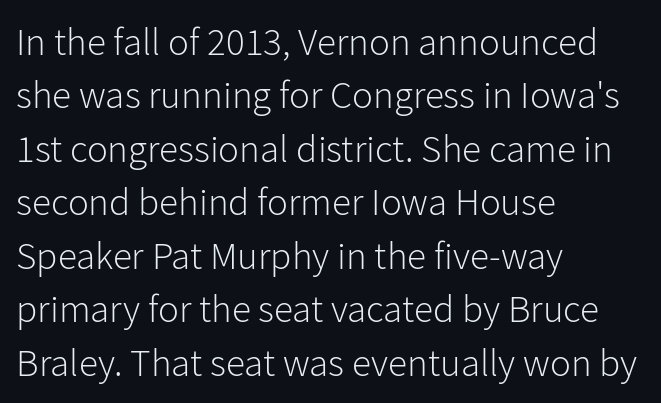
In CSS terms this would be text-align: left. The space directly below the letters is spotless. The characters are drawn with everyday or finer stroke widths. Are there feet on the stems? There aren't — it's a sans. Nothing unusual about the tracking: characters are spaced as the font intends. This block has exactly the height ordinary leading produces.
